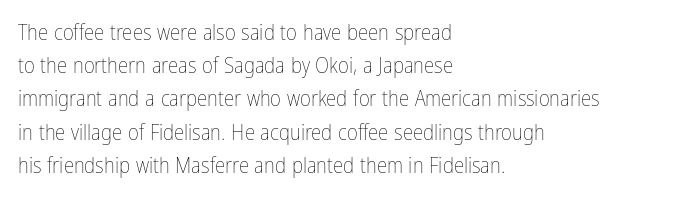
The image shows 21 px text type, upright; set left-aligned, normal line spacing (1.58x), normal letter spacing, not underlined.
